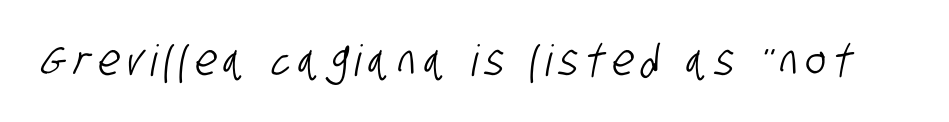
The image shows 43 px condensed sans-serif type; set not underlined; low stroke contrast and a large x-height.
